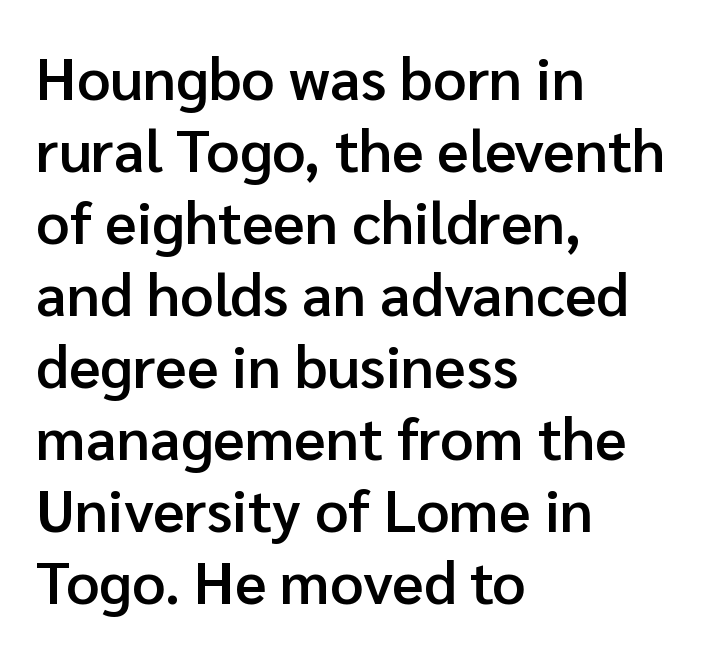
{"serif": "no", "italic": "no", "bold": "semi", "weight": "semibold", "width": "normal", "stroke_contrast": "low", "x_height": "medium", "monospaced": "no", "underline": "no", "align": "left", "line_spacing_ratio": 1.22, "letter_spacing": "normal", "letter_spacing_em": 0.0, "glyph_px": 59}
